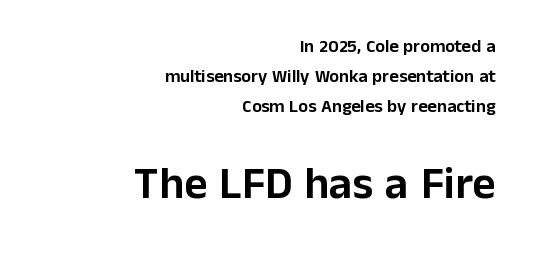
{"serif": "no", "italic": "no", "width": "normal", "stroke_contrast": "low", "x_height": "medium", "monospaced": "no", "underline": "no", "align": "right", "line_spacing": "normal", "line_spacing_ratio": 1.66, "letter_spacing": "normal", "letter_spacing_em": 0.0, "larger_block": "second", "size_ratio": 2.5, "glyph_px": 45}
